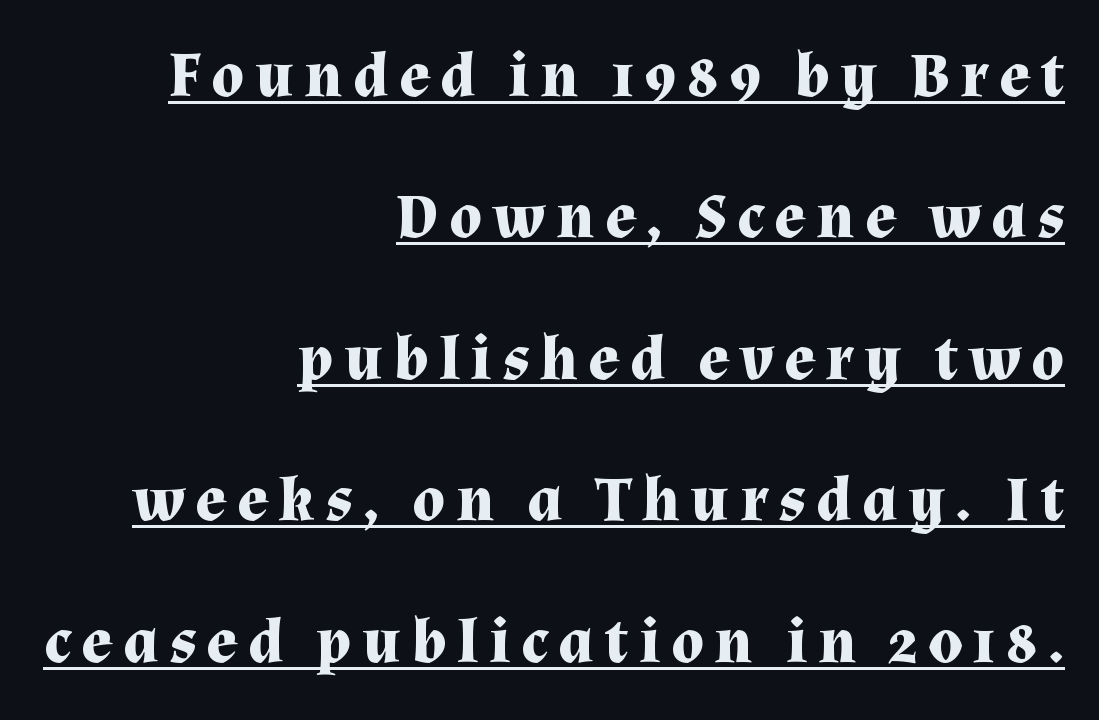
The image shows 64 px bold serif type, upright; set right-aligned, loose line spacing (2.21x), underlined; medium stroke contrast and a medium x-height.
